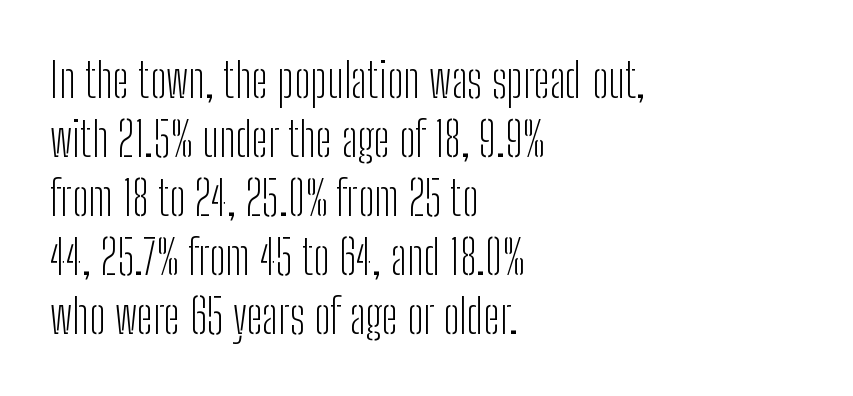
{"serif": "no", "italic": "no", "bold": "no", "weight": "light", "width": "condensed", "stroke_contrast": "low", "x_height": "medium", "monospaced": "no", "underline": "no", "align": "left", "line_spacing_ratio": 1.23, "letter_spacing": "normal", "letter_spacing_em": 0.0, "glyph_px": 48}
